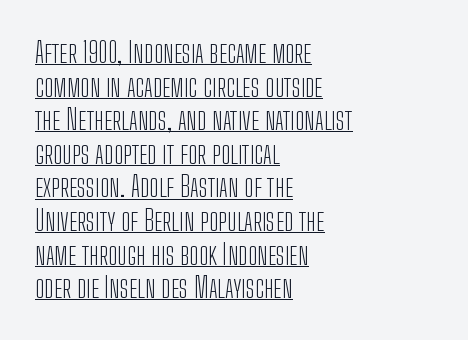
Unlike a traditional serif, this face leaves its strokes unadorned. A typesetter would mark this as roman, not italic. Think of a printed novel: that variable character pitch is what you see here. Visually the block forms a straight wall on the left and a jagged coastline on the right. Nothing unusual about the tracking: characters are spaced as the font intends.
